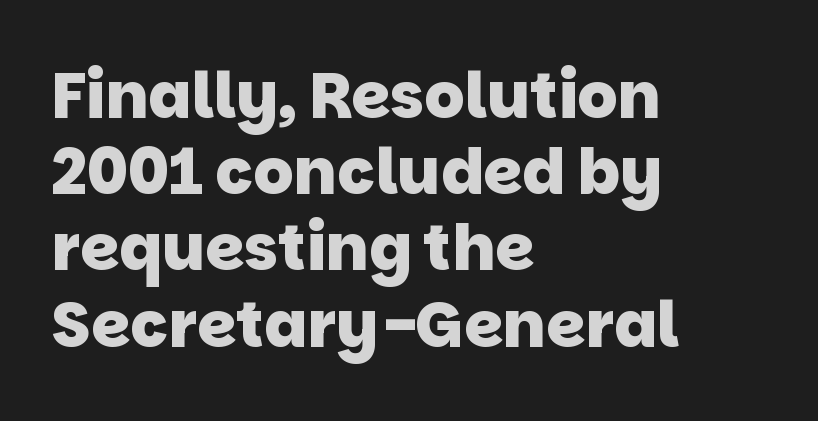
Q: Is the text bold? A: Yes.
Q: Is the typeface a serif or a sans-serif typeface? A: Sans-serif.
Q: Is the text underlined? A: No.
Q: How is the paragraph aligned? A: Left-aligned.
Q: Is the spacing between letters normal or unusually wide? A: Normal.
Q: Width (condensed, normal, or wide)? A: Normal.
Q: Stroke contrast? A: Low.
Q: x-height? A: Large.
Q: Monospaced? A: No.
